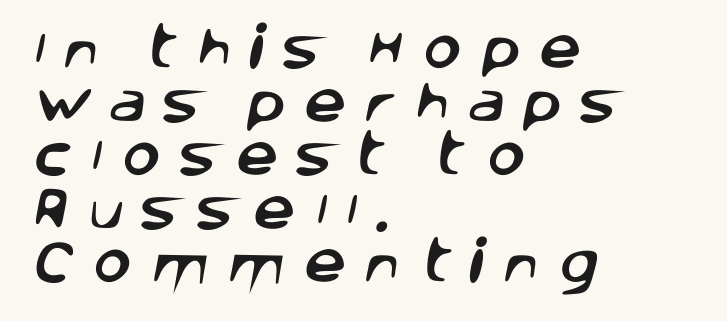
{"serif": "no", "width": "normal", "stroke_contrast": "low", "x_height": "large", "monospaced": "no", "underline": "no", "align": "left", "line_spacing": "tight", "line_spacing_ratio": 1.14, "letter_spacing": "wide", "letter_spacing_em": 0.38, "glyph_px": 47}
